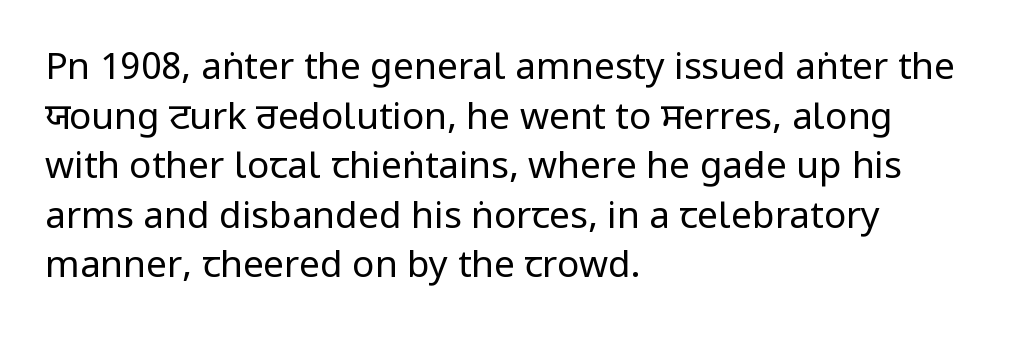
Is the block centered? No — it sits flush against the left margin. Stroke thickness stays within the range of a standard reading face or lighter. This sample uses a sans-serif face. The glyphs are unaccompanied by any horizontal stroke below them. Does the leading feel generous? No, just average.
